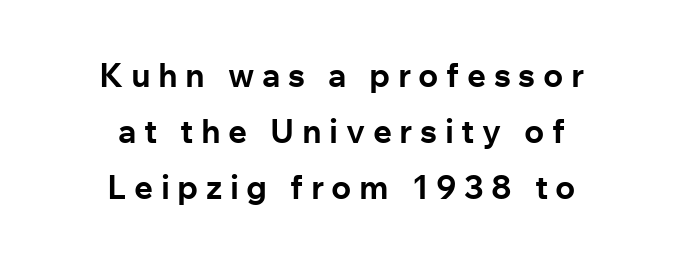
Casual observation: everything's sitting right in the middle. A roman cut, with each character standing at attention. Line spacing here is normal. The tracking jumps out immediately: characters are airy and widely separated.
